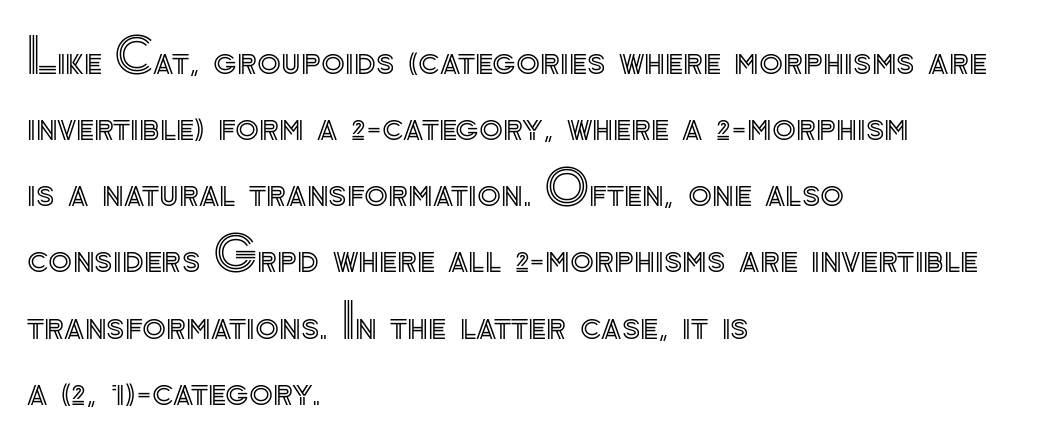
How are the letters spaced? Ordinarily, with no added tracking. The passage shown is not underscored anywhere. If you drew a ruler down the left edge, every line would touch it. The letters stand upright; this is a roman face. The face used here is proportionally spaced, like ordinary book or web type. The line-height multiplier appears to be the usual default.
